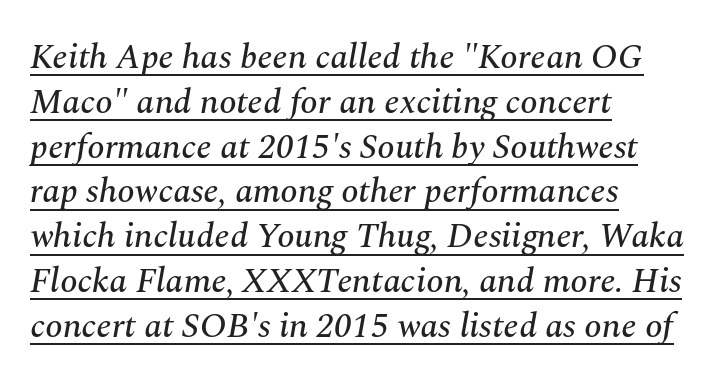
{"serif": "yes", "italic": "yes", "lean": "right", "slant_degrees": 10, "width": "normal", "stroke_contrast": "medium", "x_height": "medium", "monospaced": "no", "underline": "yes", "align": "left", "line_spacing": "normal", "line_spacing_ratio": 1.28, "letter_spacing": "normal", "letter_spacing_em": 0.0, "glyph_px": 35}
